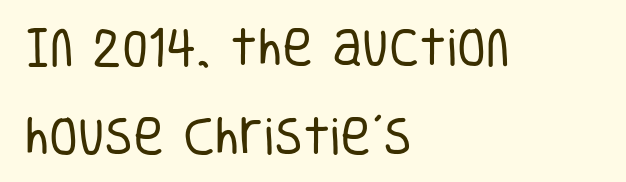
{"serif": "no", "italic": "no", "bold": "no", "weight": "regular", "width": "condensed", "stroke_contrast": "low", "x_height": "large", "monospaced": "no", "underline": "no", "align": "left", "line_spacing": "loose", "line_spacing_ratio": 2.11, "letter_spacing": "normal", "letter_spacing_em": 0.0, "glyph_px": 42}
